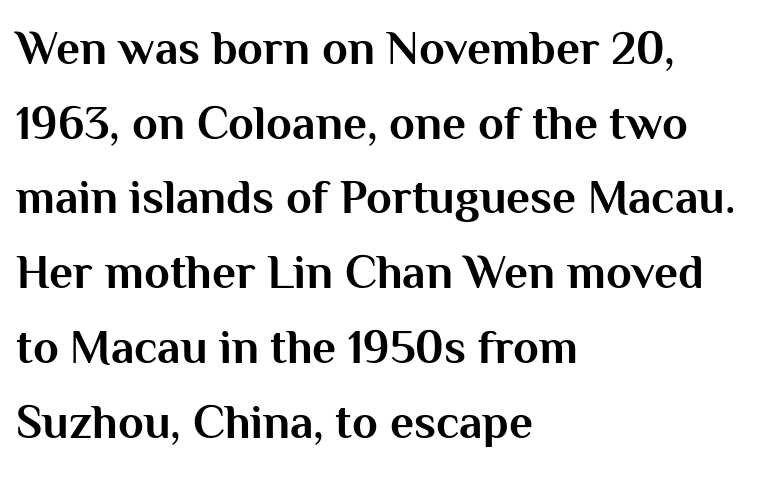
The paragraph has a hard left edge and a soft right edge. Thick stems and heavy bowls — unmistakably bold. No italicization has been applied; the sample stays upright. Short note: letters normally spaced.
